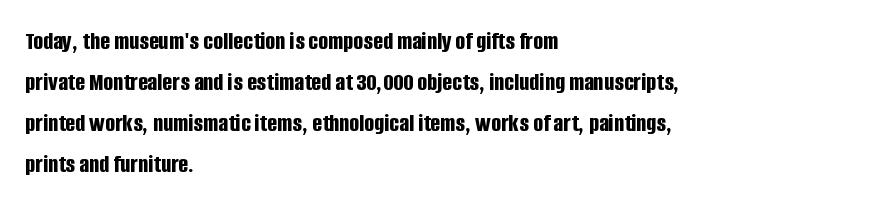
{"italic": "no", "bold": "yes", "underline": "no", "align": "left", "line_spacing": "normal", "line_spacing_ratio": 1.58, "letter_spacing": "normal", "letter_spacing_em": 0.0, "glyph_px": 26}
